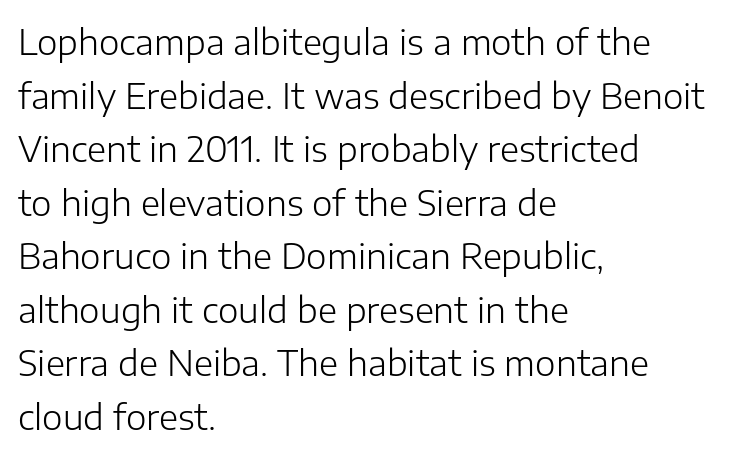
Note the varied advance widths — an 'i' is clearly narrower than an 'm'. This is sans-serif lettering, the kind often seen on screens and signage. A typesetter would call this zero additional tracking. Every row of glyphs begins at an identical x-position on the left. Anything drawn beneath the words? Only blank space. The font is comparable to plain body text, perhaps lighter.
